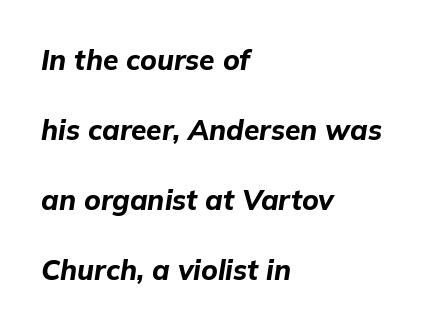
Students, this is bold: see how much ink each stroke carries. A bare baseline throughout the passage. It's the slanting kind of type. The typesetter chose a ragged-right arrangement here. Compared with typical body copy, the letter spacing here is the same.
